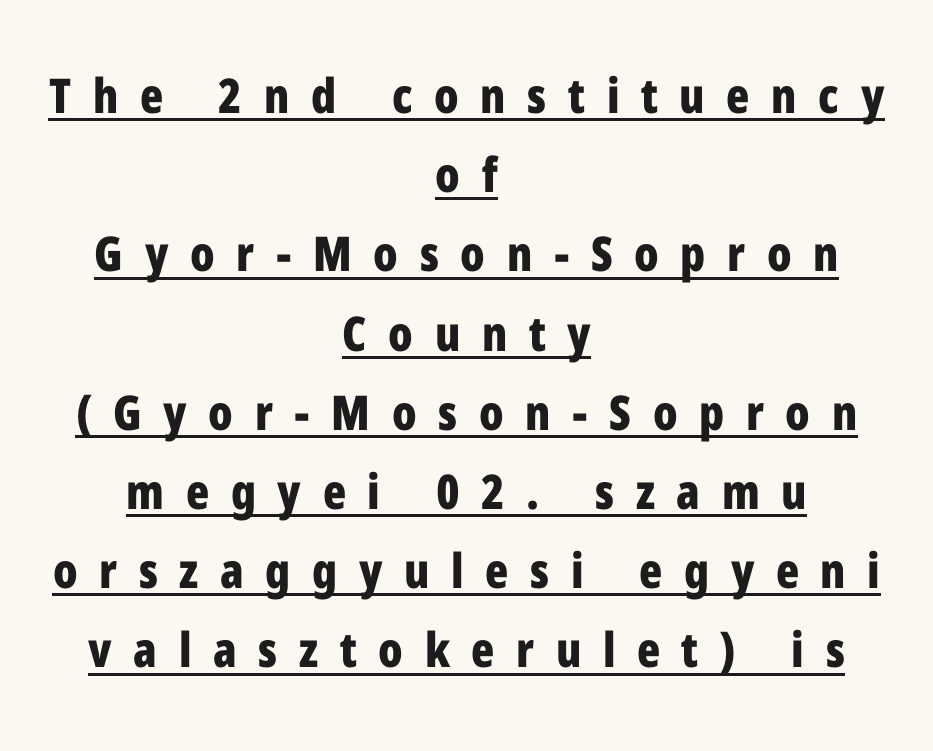
{"serif": "no", "italic": "no", "bold": "yes", "weight": "bold", "width": "condensed", "stroke_contrast": "low", "x_height": "medium", "monospaced": "no", "underline": "yes", "align": "center", "line_spacing": "normal", "line_spacing_ratio": 1.65, "letter_spacing": "wide", "letter_spacing_em": 0.45, "glyph_px": 48}
